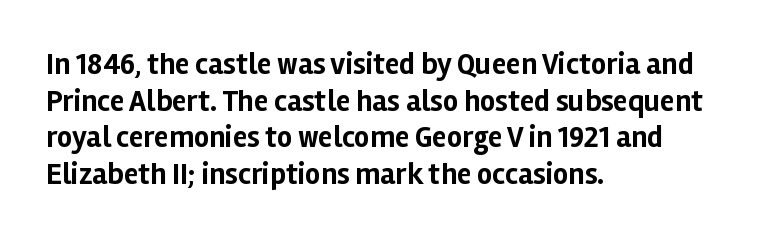
Varying glyph widths throughout — classic text-font behaviour. A classic flush-left, rag-right setting is used for this passage. You could call the tracking neutral — neither tight nor loose. The passage shown is not underscored anywhere.
